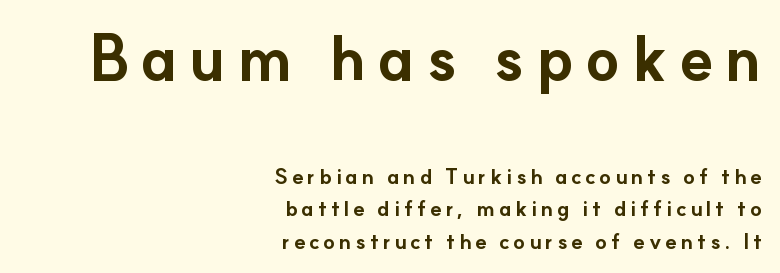
{"serif": "no", "italic": "no", "bold": "yes", "weight": "bold", "width": "normal", "stroke_contrast": "low", "x_height": "small", "monospaced": "no", "underline": "no", "align": "right", "line_spacing": "normal", "line_spacing_ratio": 1.54, "larger_block": "first", "size_ratio": 2.95, "glyph_px": 62}
